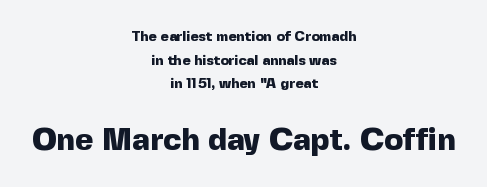
A typesetter would call this leading conventional body-copy spacing. Italic: no, the glyphs are upright roman. Proportional: the letters do not fall into vertical columns. The text was rendered using a sans face with plain stroke endings.
